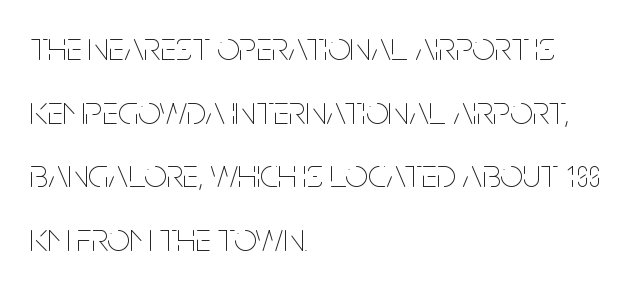
Spacing verdict: proportional, widths tailored to each character. Line spacing here is normal. This sample uses an upright cut, with every glyph sitting square on the baseline. No extra tracking has been applied to these lines. The paragraph has a hard left edge and a soft right edge. Compared with a typical body face, this is equally light or lighter still.
